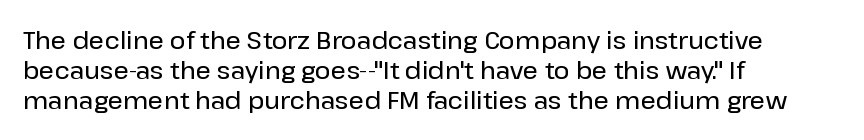
Q: Is the text italic (slanted)? A: No, it is upright.
Q: Is the text underlined? A: No.
Q: How is the paragraph aligned? A: Left-aligned.
Q: Is the spacing between letters normal or unusually wide? A: Normal.
Q: Is the spacing between lines tight, normal or loose? A: Normal.
